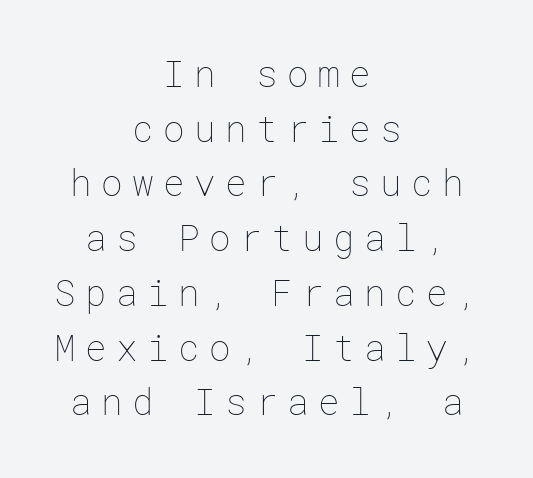
The leading is moderate, giving the passage an even texture. Upright lettering throughout. Clear beneath every line of the passage. The type is letterspaced generously, with wide tracking. Neither beginnings nor endings align; midpoints do.
